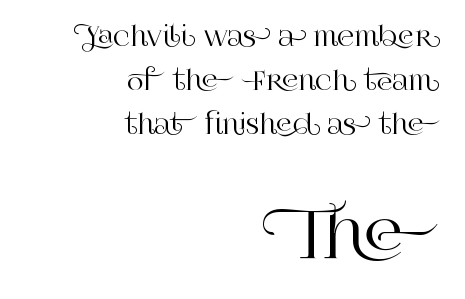
Q: Is the text italic (slanted)? A: No, it is upright.
Q: Is the typeface a serif or a sans-serif typeface? A: Serif.
Q: Is the text underlined? A: No.
Q: How is the paragraph aligned? A: Right-aligned.
Q: Is the spacing between letters normal or unusually wide? A: Normal.
Q: Is the spacing between lines tight, normal or loose? A: Normal.
Q: Which block of text is set in a larger size, the first (top) or the second (bottom)? A: The second (bottom) one.
Q: Width (condensed, normal, or wide)? A: Normal.
Q: Stroke contrast? A: High.
Q: x-height? A: Large.
Q: Monospaced? A: No.
